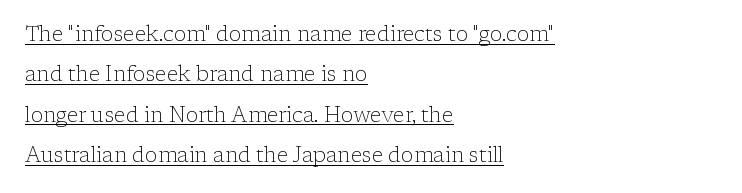
The image shows 21 px text type, upright; set left-aligned, loose line spacing (1.92x), normal letter spacing, underlined.
